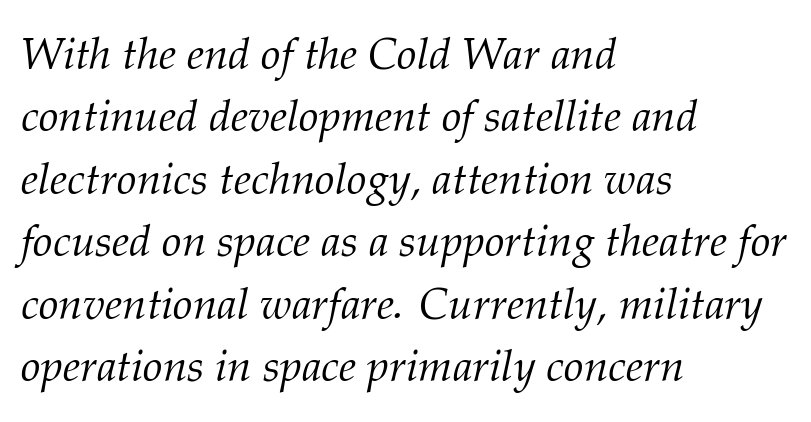
The image shows 44 px light serif type, italic (leaning right); set left-aligned, normal line spacing (1.42x), normal letter spacing, not underlined; medium stroke contrast and a medium x-height.
